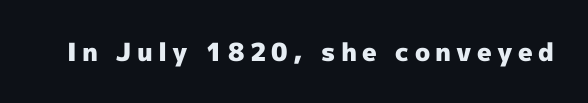
Descenders are the only things crossing below the line. Notice how the stems are strictly vertical — no italics here. On the weight axis this lands at bold, roughly 700. There is plenty of visible air inserted between adjacent glyphs.
